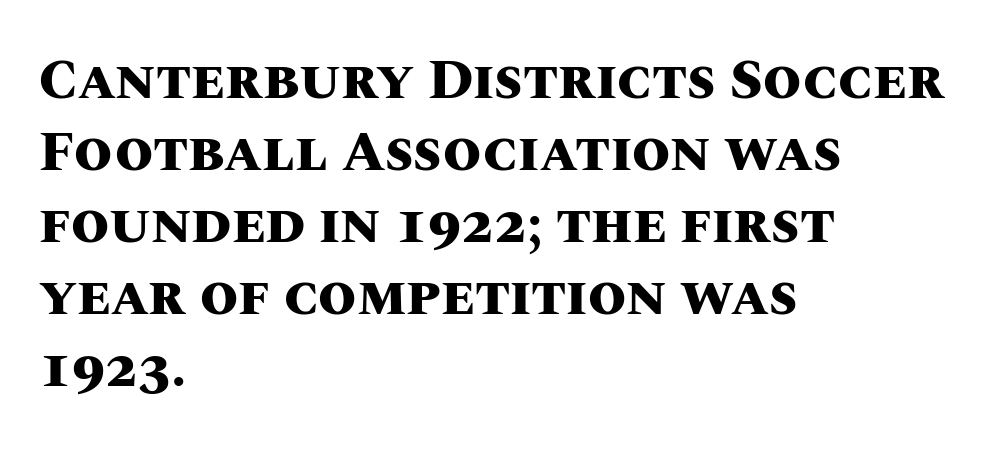
Spacing between characters is what you'd get straight out of the box. The sample has been set heavy, in full bold. Here the designer chose a conventional face with non-uniform glyph widths. Vertically, the passage feels balanced, rows spaced as you'd expect.
